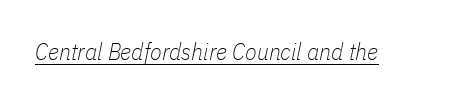
Counters stay open thanks to moderate or lighter strokes. The face used here is rendered with its standard letterfit. These characters rest on top of a visible drawn line. Style check: oblique.
